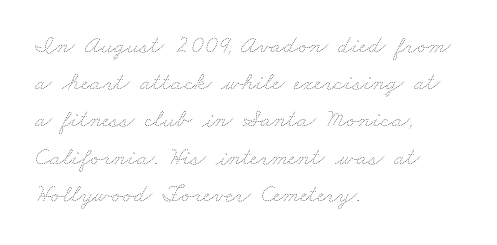
{"bold": "no", "underline": "no", "align": "left", "line_spacing": "normal", "line_spacing_ratio": 1.49, "letter_spacing": "normal", "letter_spacing_em": 0.0, "glyph_px": 25}
